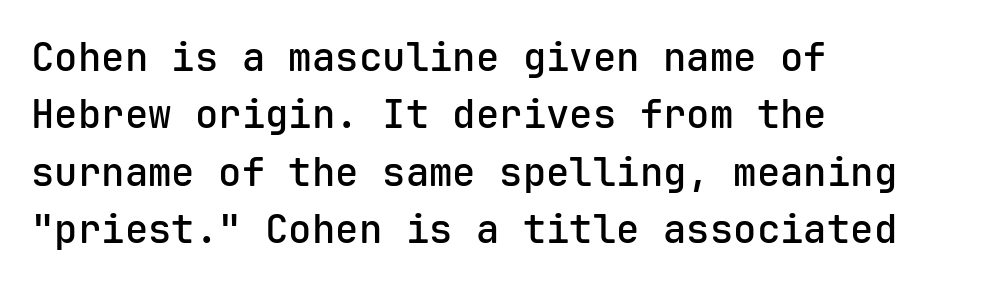
The image shows 39 px semibold sans-serif type, upright, monospaced; set left-aligned, normal line spacing (1.47x), normal letter spacing, not underlined; low stroke contrast and a medium x-height.
